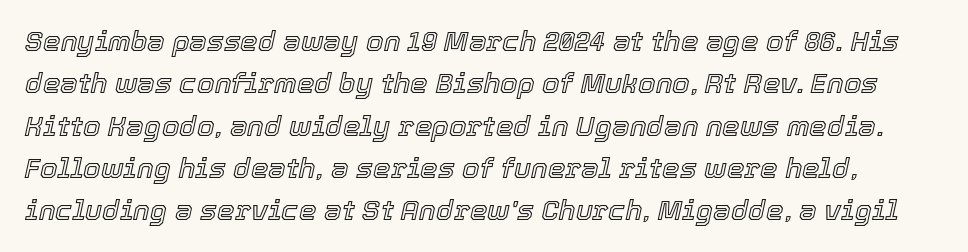
The rendering uses natural spacing where letterforms have individual widths. The zone under the glyphs is completely vacant. Italic: yes, the glyphs are oblique. The face used here is rendered with its standard letterfit. The line-height multiplier appears to be the usual default.
